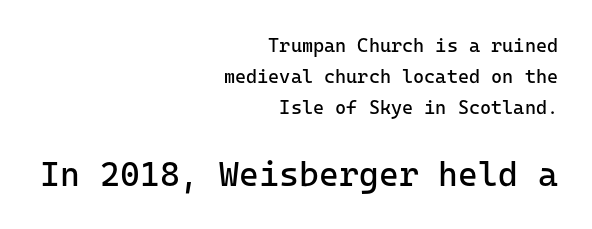
Italic: no, the glyphs are upright roman. The words here are not underlined. The lines in this sample share a right terminus and differ only in where they begin. Evenly set lines give the paragraph a standard silhouette. Is the type heavy? It reads as light-to-regular instead.
